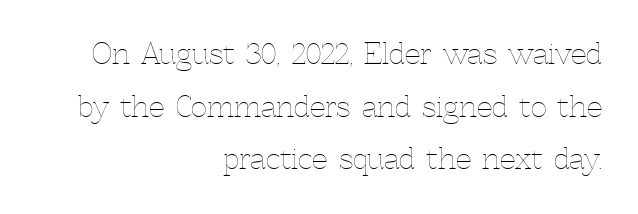
The image shows 28 px thin type, upright; set right-aligned, line spacing 1.88x, normal letter spacing, not underlined; a medium x-height.
